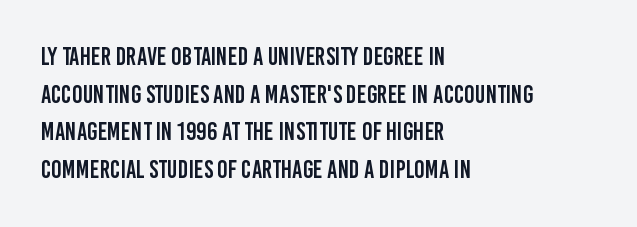
Descender tails drop into unmarked territory. If you drew a ruler down the left edge, every line would touch it. Nope, not italic — everything's standing straight. Successive baselines arrive at the customary interval. Tracking value appears to be zero — textbook default spacing.
